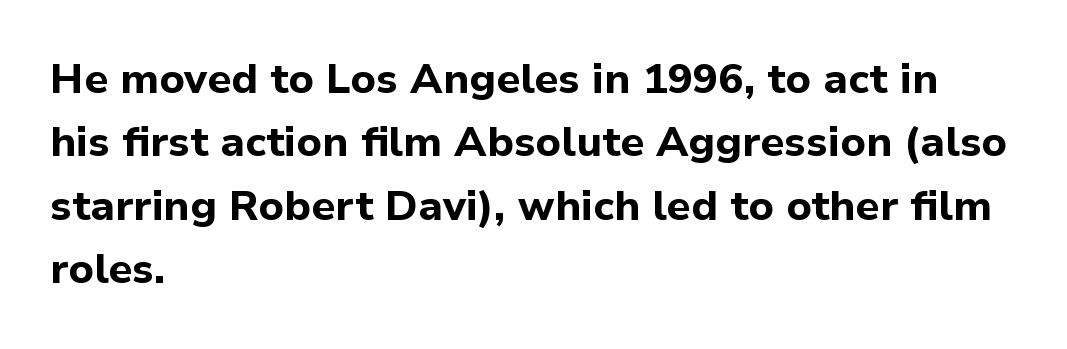
Q: Is the text bold? A: Yes.
Q: Is the text italic (slanted)? A: No, it is upright.
Q: Is the typeface a serif or a sans-serif typeface? A: Sans-serif.
Q: Is the text underlined? A: No.
Q: How is the paragraph aligned? A: Left-aligned.
Q: Is the spacing between letters normal or unusually wide? A: Normal.
Q: Is the spacing between lines tight, normal or loose? A: Normal.
Q: Width (condensed, normal, or wide)? A: Normal.
Q: Stroke contrast? A: Low.
Q: x-height? A: Medium.
Q: Monospaced? A: No.
